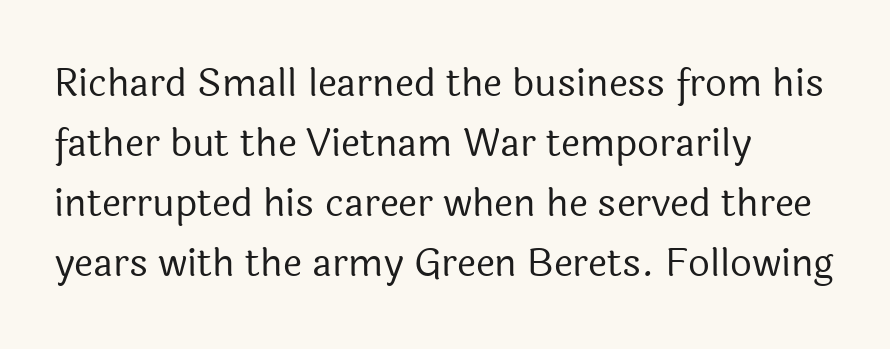
Q: Is the text bold? A: No.
Q: Is the text italic (slanted)? A: No, it is upright.
Q: Is the typeface a serif or a sans-serif typeface? A: Sans-serif.
Q: Is the text underlined? A: No.
Q: How is the paragraph aligned? A: Left-aligned.
Q: Is the spacing between letters normal or unusually wide? A: Normal.
Q: Is the spacing between lines tight, normal or loose? A: Normal.
Q: Width (condensed, normal, or wide)? A: Normal.
Q: x-height? A: Medium.
Q: Monospaced? A: No.
